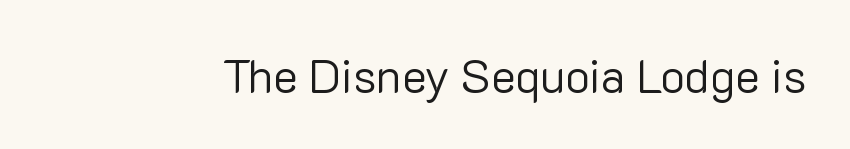
The image shows 46 px regular-weight sans-serif type, upright; set normal letter spacing, not underlined; low stroke contrast and a medium x-height.
